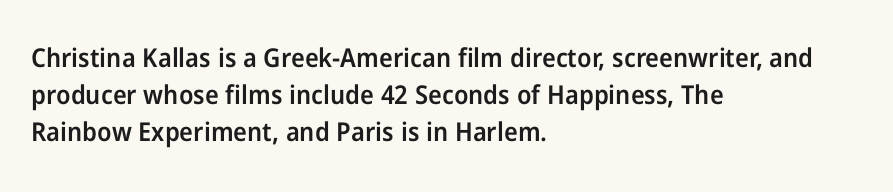
Q: Is the text bold? A: Semi-bold.
Q: Is the text italic (slanted)? A: No, it is upright.
Q: Is the text underlined? A: No.
Q: How is the paragraph aligned? A: Left-aligned.
Q: Is the spacing between letters normal or unusually wide? A: Normal.
Q: Is the spacing between lines tight, normal or loose? A: Normal.
